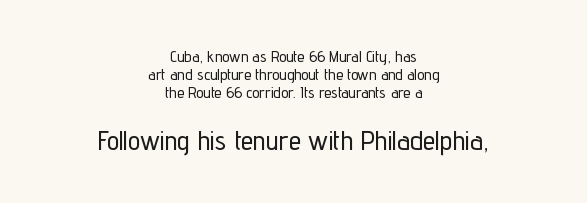
These lines were composed using upright roman letters. Glance below the letters and you will spot only blank space. Varying glyph widths throughout — classic text-font behaviour. Glyph-to-glyph distance matches everyday printed text. This is sans-serif lettering, the kind often seen on screens and signage.
